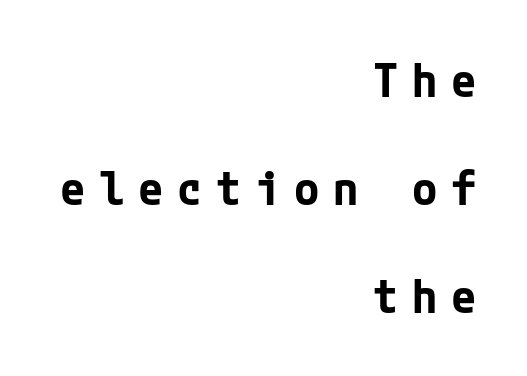
The image shows 46 px bold sans-serif type, upright; set right-aligned, loose line spacing (2.35x), unusually wide letter spacing (+0.3 em), not underlined; low stroke contrast and a medium x-height.
